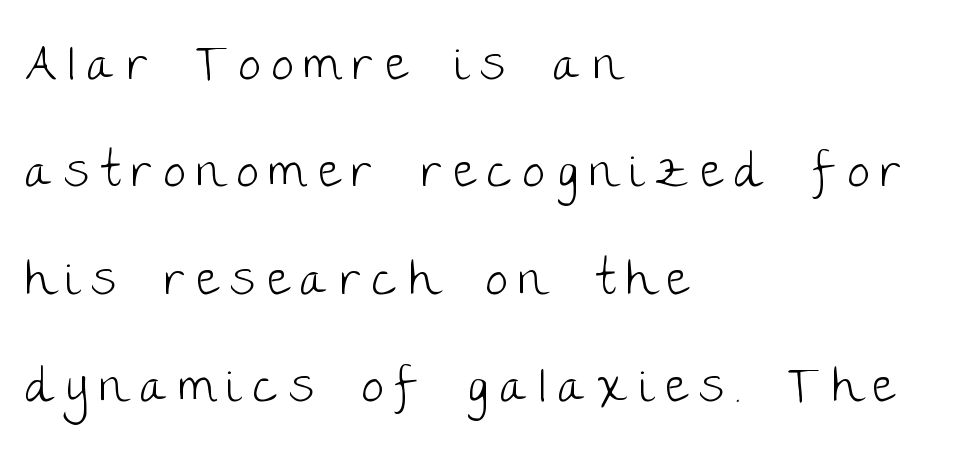
The image shows 49 px light sans-serif type, upright; set left-aligned, loose line spacing (2.19x), unusually wide letter spacing (+0.24 em), not underlined; low stroke contrast and a large x-height.
